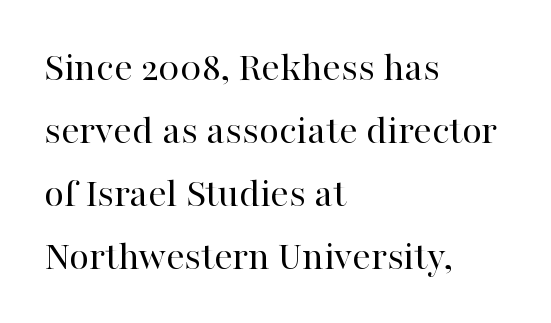
{"serif": "yes", "italic": "no", "bold": "no", "weight": "regular", "width": "normal", "stroke_contrast": "high", "x_height": "medium", "monospaced": "no", "underline": "no", "align": "left", "line_spacing": "normal", "line_spacing_ratio": 1.54, "letter_spacing": "normal", "letter_spacing_em": 0.0, "glyph_px": 41}
